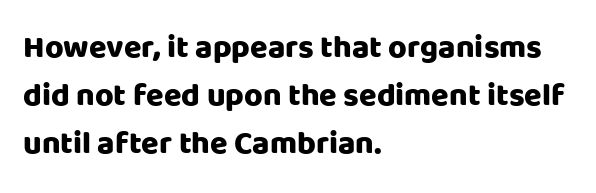
The image shows 32 px sans-serif type, upright; set left-aligned, normal line spacing (1.5x), normal letter spacing, not underlined; low stroke contrast and a large x-height.
